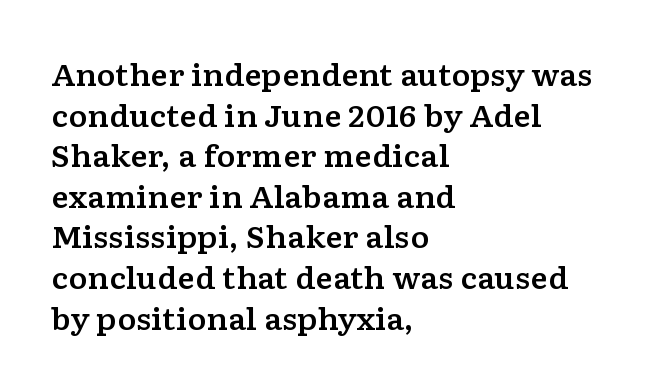
Q: Is the text italic (slanted)? A: No, it is upright.
Q: Is the typeface a serif or a sans-serif typeface? A: Serif.
Q: Is the text underlined? A: No.
Q: How is the paragraph aligned? A: Left-aligned.
Q: Is the spacing between letters normal or unusually wide? A: Normal.
Q: Is the spacing between lines tight, normal or loose? A: Normal.
Q: Width (condensed, normal, or wide)? A: Wide.
Q: Stroke contrast? A: Low.
Q: x-height? A: Medium.
Q: Monospaced? A: No.
